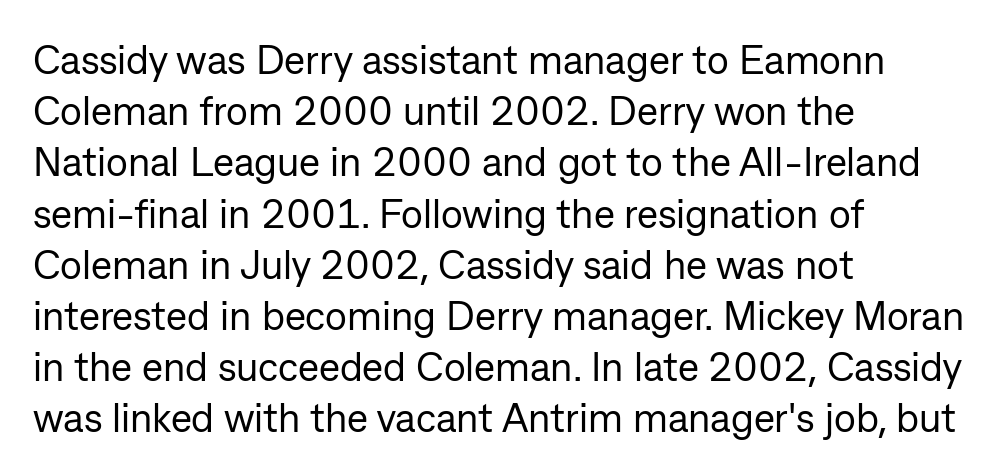
Q: Is the text bold? A: No.
Q: Is the text italic (slanted)? A: No, it is upright.
Q: Is the typeface a serif or a sans-serif typeface? A: Sans-serif.
Q: Is the text underlined? A: No.
Q: How is the paragraph aligned? A: Left-aligned.
Q: Is the spacing between letters normal or unusually wide? A: Normal.
Q: Is the spacing between lines tight, normal or loose? A: Normal.
Q: Width (condensed, normal, or wide)? A: Normal.
Q: Stroke contrast? A: Low.
Q: x-height? A: Medium.
Q: Monospaced? A: No.
